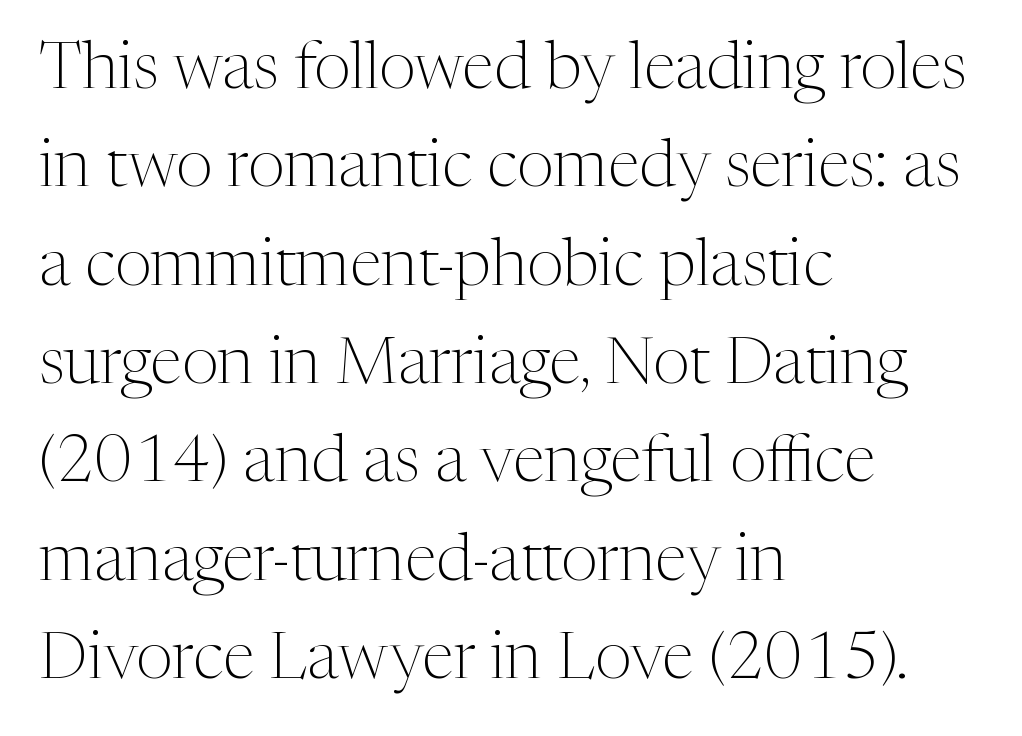
{"serif": "yes", "italic": "no", "bold": "no", "weight": "light", "width": "normal", "stroke_contrast": "medium", "x_height": "medium", "monospaced": "no", "underline": "no", "align": "left", "line_spacing": "normal", "line_spacing_ratio": 1.49, "letter_spacing": "normal", "letter_spacing_em": 0.0, "glyph_px": 66}
